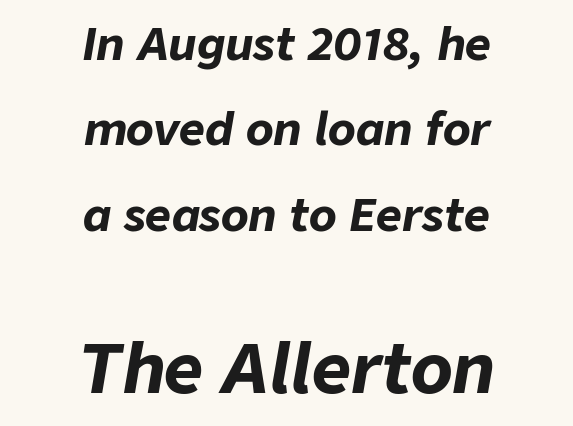
Students, note that the glyphs here touch the page at normal intervals. Heavy, bold letterforms. Is this a fixed-width face? No — the glyphs have proportional, varying widths. You could fit nearly another row in the gap between these rows.
